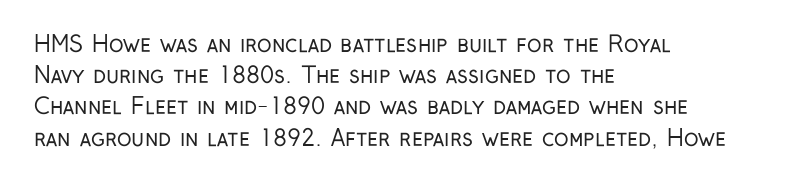
{"italic": "no", "bold": "no", "underline": "no", "align": "left", "line_spacing": "normal", "line_spacing_ratio": 1.42, "letter_spacing": "normal", "letter_spacing_em": 0.0, "glyph_px": 22}
